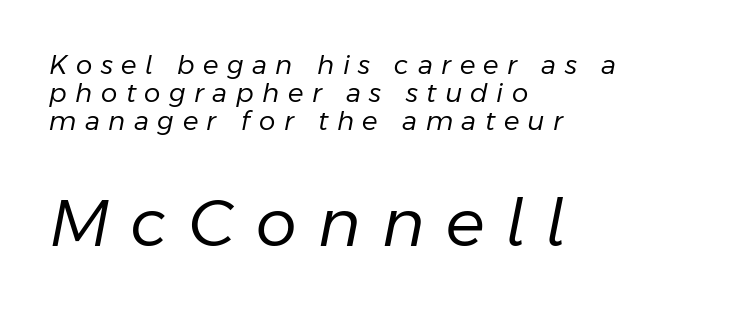
Notice how the stems are inclined rather than vertical — that's the hallmark of italics. Has an underline been added? It has not. No letter is thick-stroked: the sample isn't bold. The following chunk of copy outweighs the initial chunk in type size.
